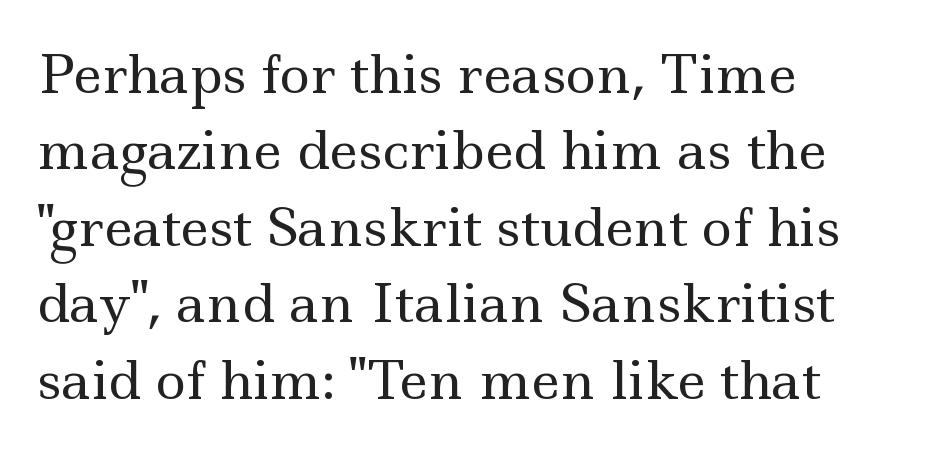
The image shows 52 px regular-weight, wide serif type, upright; set left-aligned, normal line spacing (1.47x), normal letter spacing, not underlined; a small x-height.
